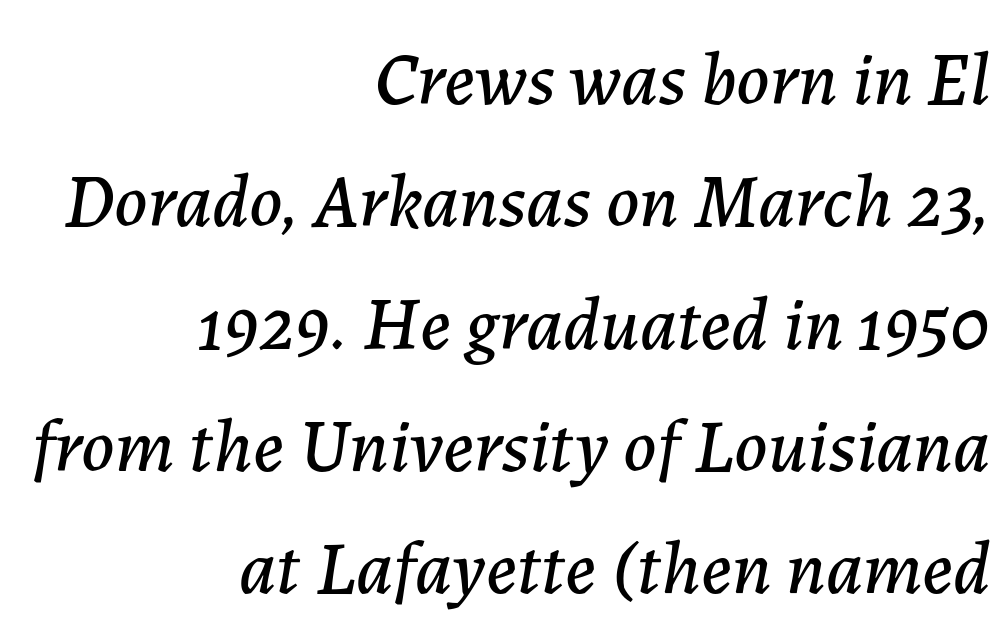
Observe the ordinary spacing: letters are neighbours, not strangers. Short and long lines alike share a common ending point at right. Here the designer chose a conventional face with non-uniform glyph widths. Unmarked baselines from the first word to the last.
